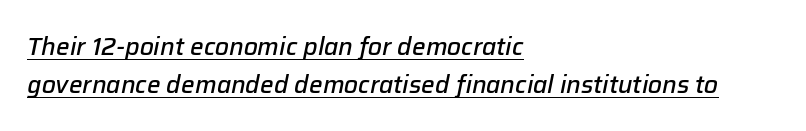
Alignment: flush left. The line-height multiplier appears to be the usual default. A rule runs beneath these lines of type. The font's italic variant was chosen for this text.
